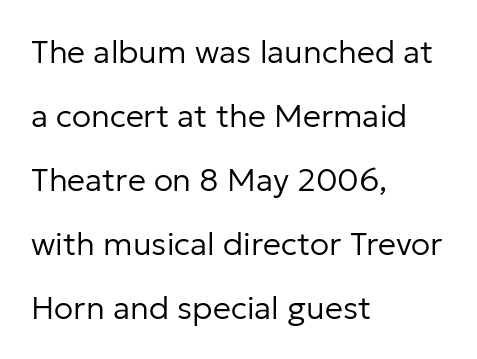
The image shows 32 px regular-weight sans-serif type, upright; set left-aligned, loose line spacing (2.0x), normal letter spacing, not underlined; low stroke contrast and a medium x-height.
